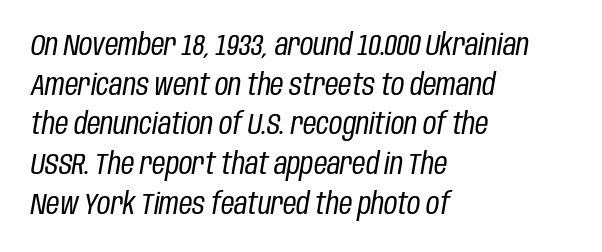
Q: Is the text bold? A: No.
Q: Is the text italic (slanted)? A: Yes, it leans right by about 10 degrees.
Q: Is the text underlined? A: No.
Q: How is the paragraph aligned? A: Left-aligned.
Q: Is the spacing between letters normal or unusually wide? A: Normal.
Q: Is the spacing between lines tight, normal or loose? A: Normal.
Q: Width (condensed, normal, or wide)? A: Condensed.
Q: Stroke contrast? A: Low.
Q: x-height? A: Large.
Q: Monospaced? A: No.
